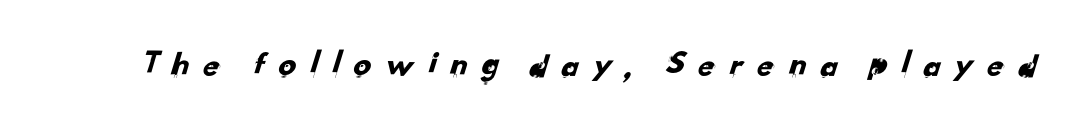
You can tell from the bare stems that sans-serif type was used. Words float on clear page, feet unadorned. Think of a printed novel: that variable character pitch is what you see here. Compared with typical body copy, the letter spacing here is much looser.
